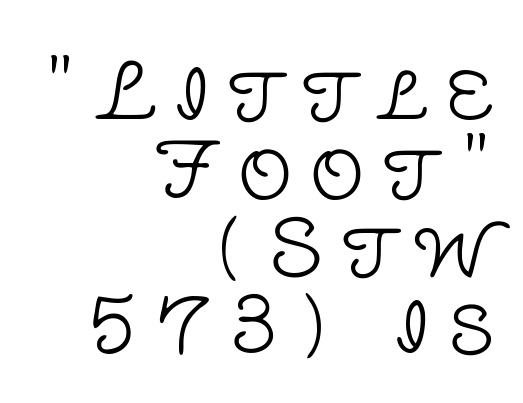
The weight tops out at a normal text grade. The passage shown is typed in a proportional face where columns would drift. Is this a sans? Yes — the strokes have no serifs. Right-aligned paragraph, ragged on the left.
